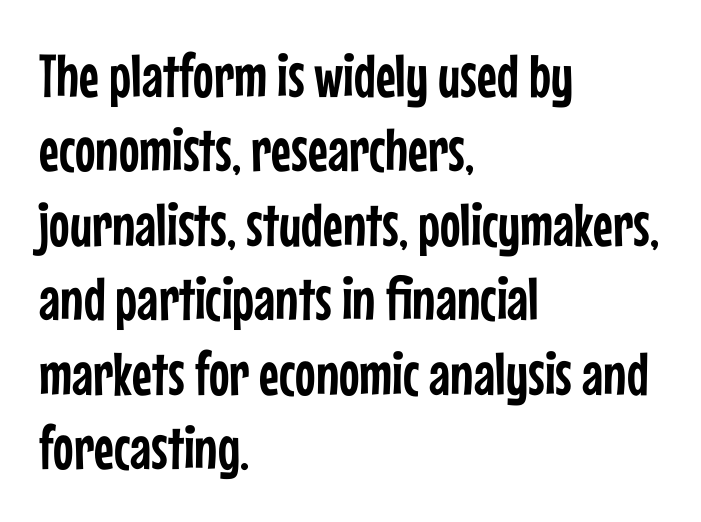
The image shows 61 px condensed sans-serif type, upright; set left-aligned, line spacing 1.22x, normal letter spacing, not underlined; low stroke contrast and a medium x-height.
